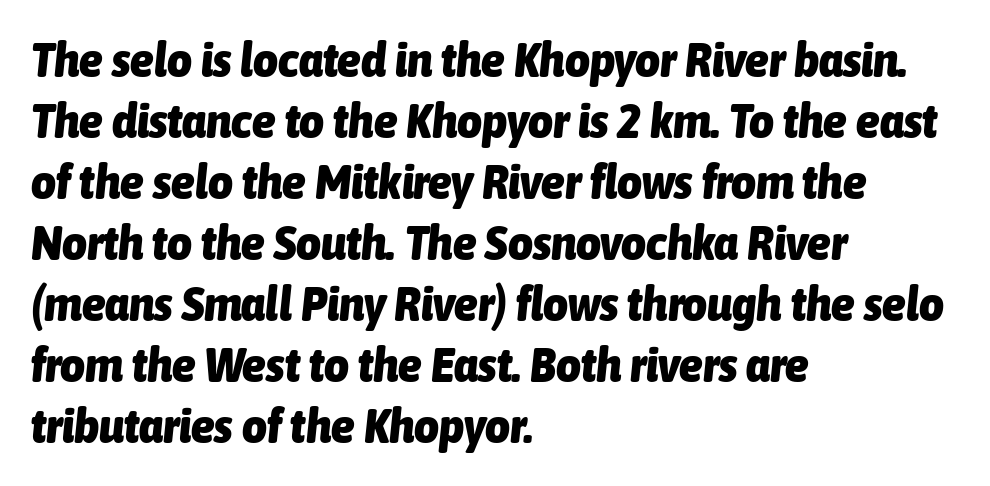
The designer left line spacing at the default. Caption: standard tracking, unaltered. You could not count columns in this text — the font is proportionally spaced. Caption: bold face, heavy strokes. Line starts are locked; line ends wander. When letters slant like this, we call the style italic.
